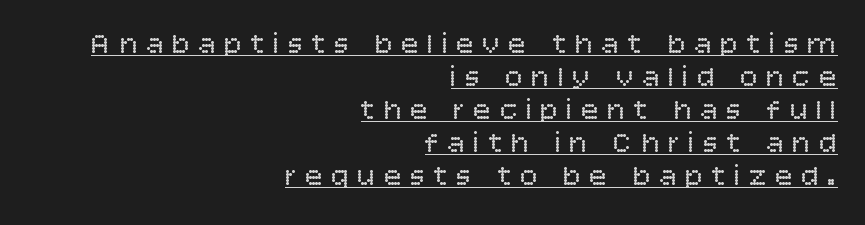
{"serif": "no", "italic": "no", "bold": "no", "weight": "regular", "width": "normal", "stroke_contrast": "low", "x_height": "large", "monospaced": "no", "underline": "yes", "align": "right", "line_spacing": "tight", "line_spacing_ratio": 1.14, "letter_spacing": "wide", "letter_spacing_em": 0.3, "glyph_px": 29}
